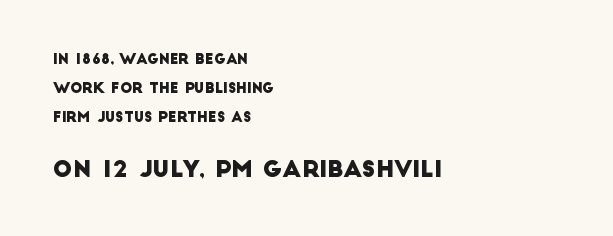
Q: Is the text underlined? A: No.
Q: How is the paragraph aligned? A: Left-aligned.
Q: Is the spacing between letters normal or unusually wide? A: Normal.
Q: Is the spacing between lines tight, normal or loose? A: Loose.
Q: Which block of text is set in a larger size, the first (top) or the second (bottom)? A: The second (bottom) one.
